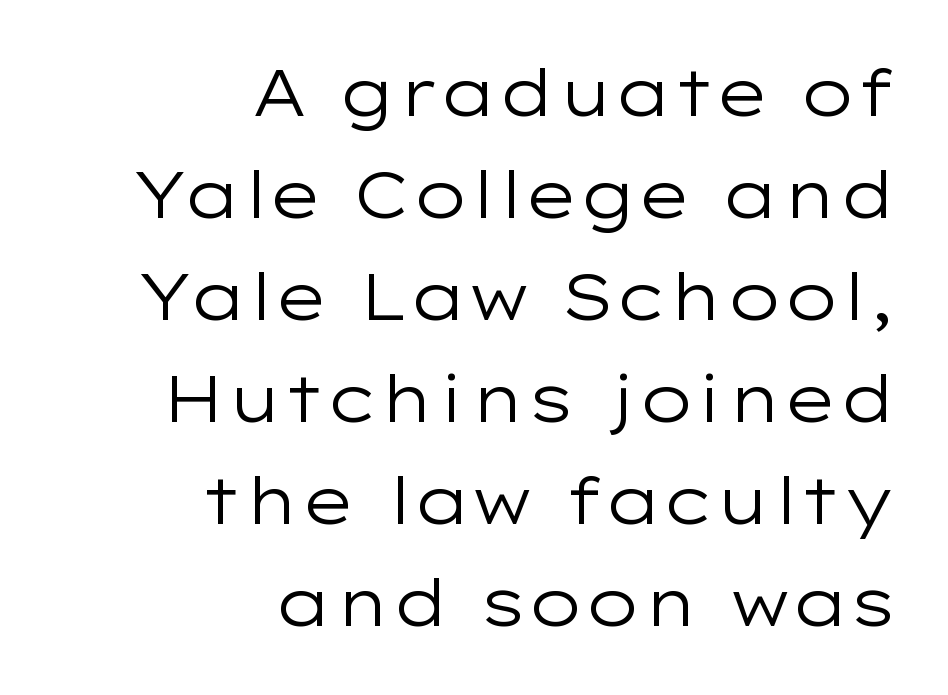
The weight tops out at a normal text grade. Quick note: interline space is typical. The rendering uses natural spacing where letterforms have individual widths. The lettering stays uniformly vertical, giving the passage a roman look. These lines are set flush right with a ragged left edge.
